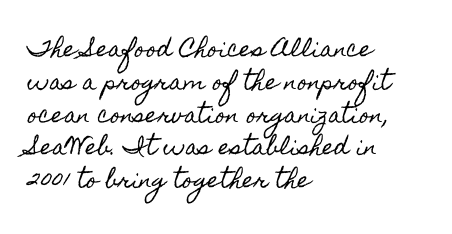
Q: Is the text italic (slanted)? A: Yes.
Q: Is the text underlined? A: No.
Q: How is the paragraph aligned? A: Left-aligned.
Q: Is the spacing between letters normal or unusually wide? A: Normal.
Q: Is the spacing between lines tight, normal or loose? A: Normal.
